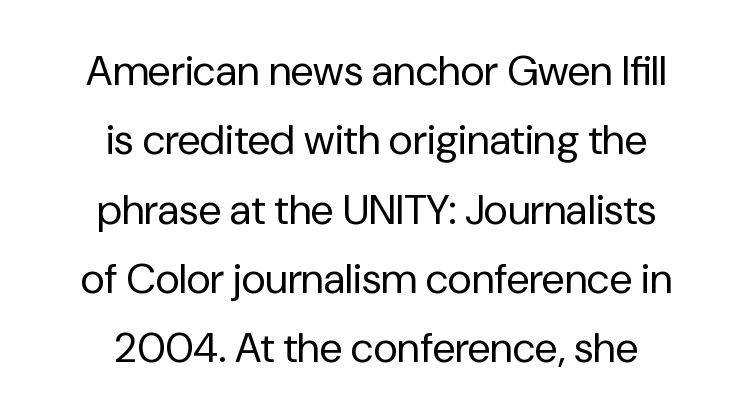
{"serif": "no", "italic": "no", "bold": "no", "weight": "regular", "width": "normal", "stroke_contrast": "low", "x_height": "medium", "monospaced": "no", "underline": "no", "align": "center", "line_spacing": "normal", "line_spacing_ratio": 1.65, "letter_spacing": "normal", "letter_spacing_em": 0.0, "glyph_px": 42}
